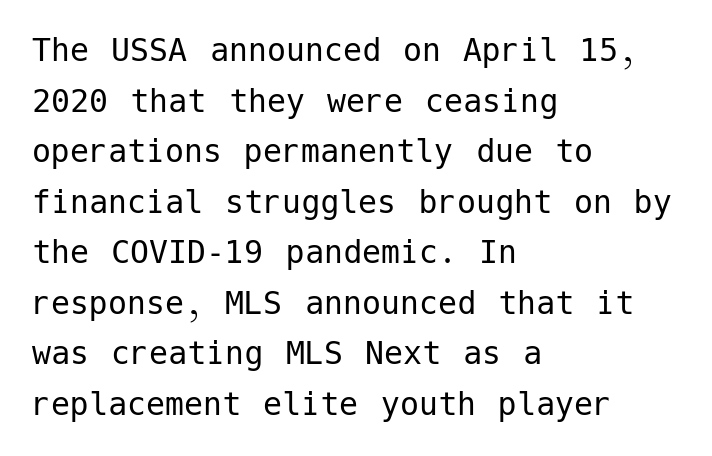
Weight: in the light-to-regular range. Compared with a centered layout, this one pins lines to the left instead. Words appear dense and cohesive because spacing is normal. The letters stand upright; this is a roman face. These lines are composed in type without serifs. Descenders are the only things crossing below the line.
